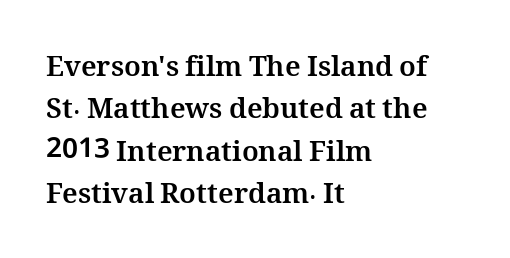
Q: Is the text bold? A: Yes.
Q: Is the text italic (slanted)? A: No, it is upright.
Q: Is the text underlined? A: No.
Q: How is the paragraph aligned? A: Left-aligned.
Q: Is the spacing between letters normal or unusually wide? A: Normal.
Q: Is the spacing between lines tight, normal or loose? A: Normal.
Q: Width (condensed, normal, or wide)? A: Normal.
Q: Stroke contrast? A: Medium.
Q: x-height? A: Medium.
Q: Monospaced? A: No.
